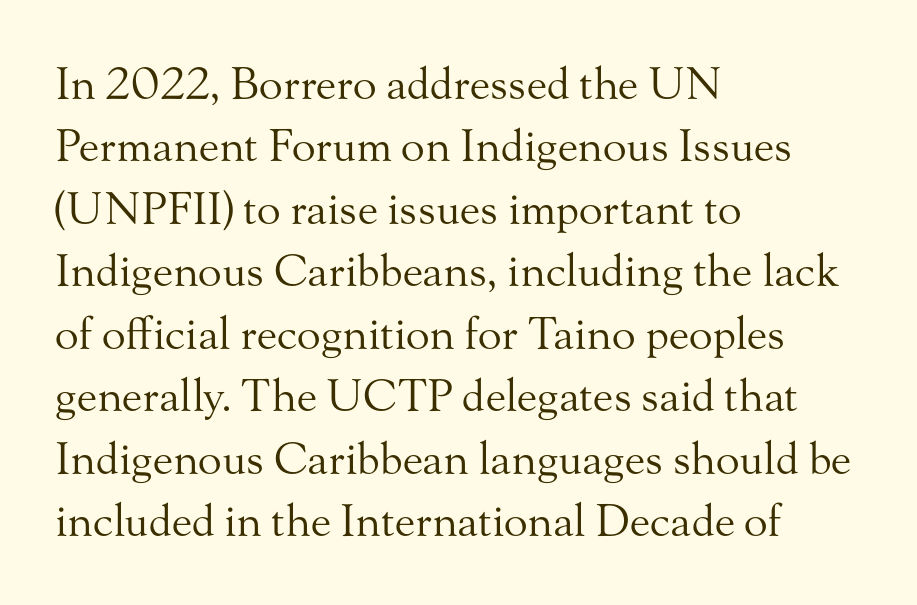
{"serif": "yes", "italic": "no", "bold": "no", "weight": "regular", "width": "normal", "stroke_contrast": "medium", "x_height": "small", "monospaced": "no", "underline": "no", "align": "left", "line_spacing": "normal", "line_spacing_ratio": 1.42, "letter_spacing": "normal", "letter_spacing_em": 0.0, "glyph_px": 44}
